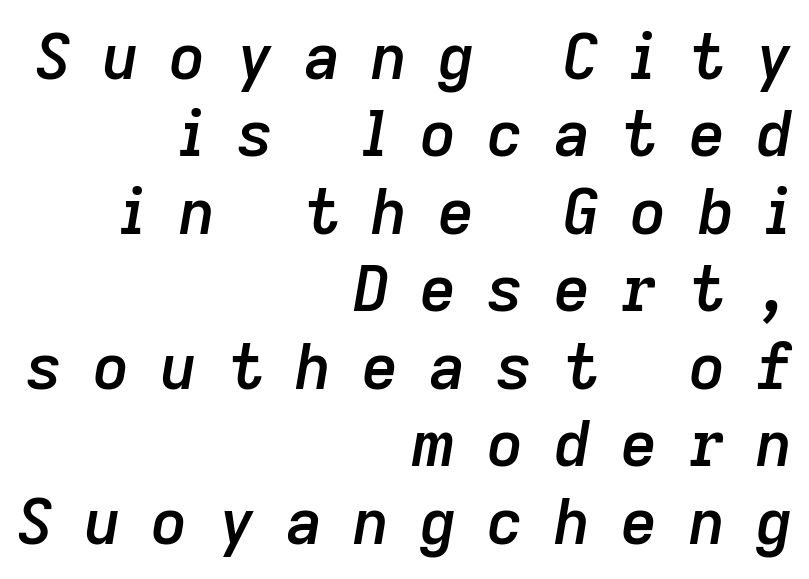
The image shows 63 px semibold type, italic (leaning right); set right-aligned, line spacing 1.23x, unusually wide letter spacing (+0.49 em), not underlined; low stroke contrast and a medium x-height.
